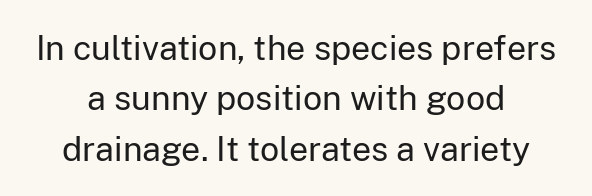
Q: Is the text bold? A: No.
Q: Is the text italic (slanted)? A: No, it is upright.
Q: Is the typeface a serif or a sans-serif typeface? A: Sans-serif.
Q: Is the text underlined? A: No.
Q: Is the spacing between letters normal or unusually wide? A: Normal.
Q: Is the spacing between lines tight, normal or loose? A: Normal.
Q: Width (condensed, normal, or wide)? A: Normal.
Q: Stroke contrast? A: Low.
Q: x-height? A: Medium.
Q: Monospaced? A: No.
